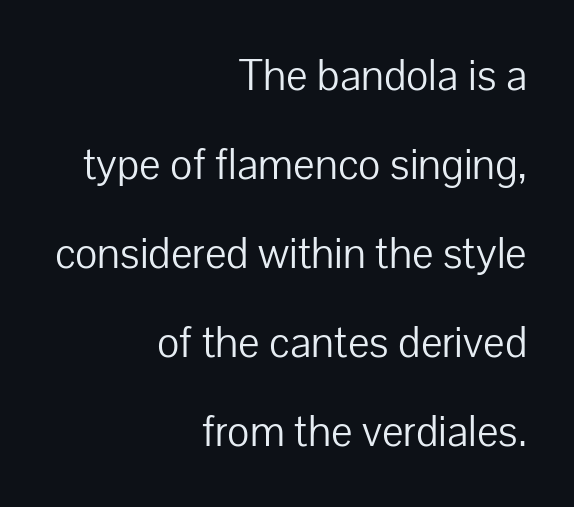
This sample is right-justified, so line beginnings fall wherever the words allow. The characters are drawn with everyday or finer stroke widths. Decoration check: the copy has no underline. Each letter's strokes conclude bluntly, with no projecting serifs.
